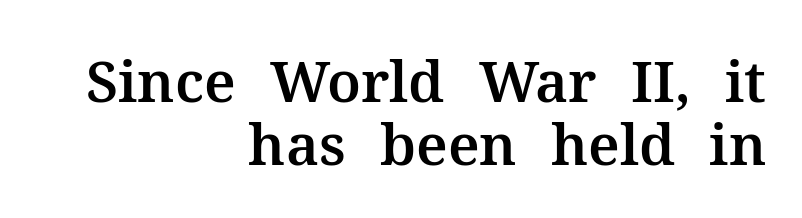
The image shows 57 px serif type, upright; set right-aligned, tight line spacing (1.1x), normal letter spacing, not underlined; medium stroke contrast and a medium x-height.
